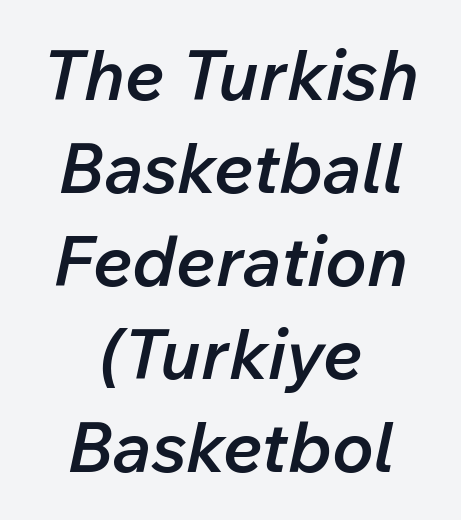
{"italic": "yes", "lean": "right", "slant_degrees": 12, "bold": "semi", "weight": "semibold", "width": "normal", "stroke_contrast": "low", "x_height": "medium", "monospaced": "no", "underline": "no", "align": "center", "line_spacing": "normal", "line_spacing_ratio": 1.33, "letter_spacing": "normal", "letter_spacing_em": 0.0, "glyph_px": 70}
